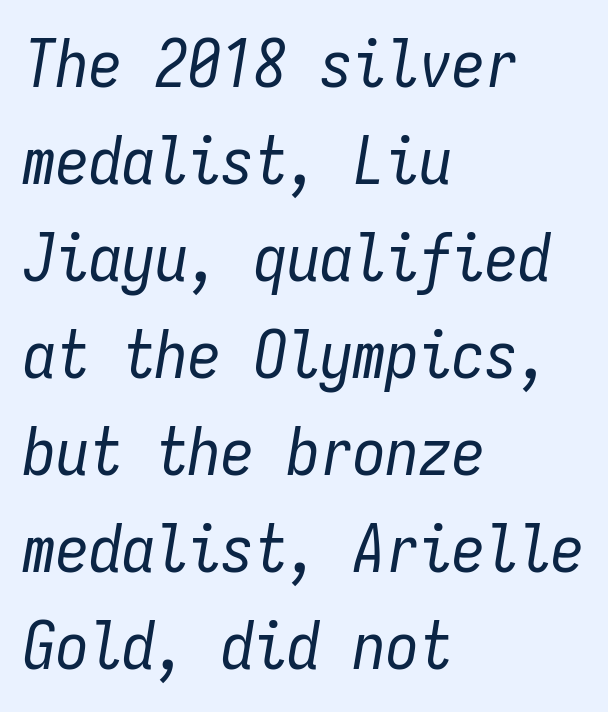
The image shows 66 px regular-weight, condensed type, italic (leaning right), monospaced; set left-aligned, normal line spacing (1.47x), normal letter spacing, not underlined; low stroke contrast and a medium x-height.
